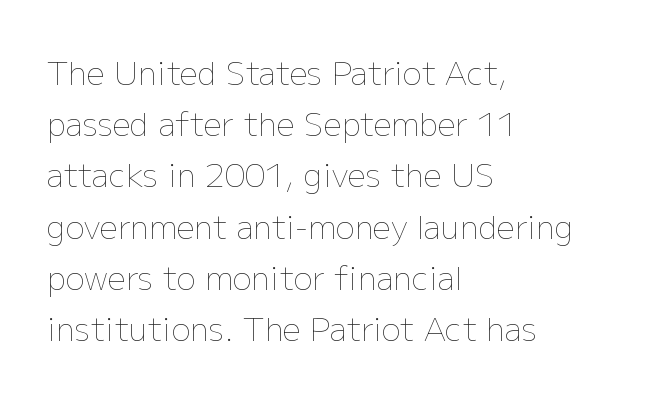
Students, observe: this is what conventionally led text looks like. This sample has the flowing, uneven cadence of proportional lettering. Upright lettering throughout. The characters are drawn with everyday or finer stroke widths. Inter-character spacing is left at the font's built-in metrics.
